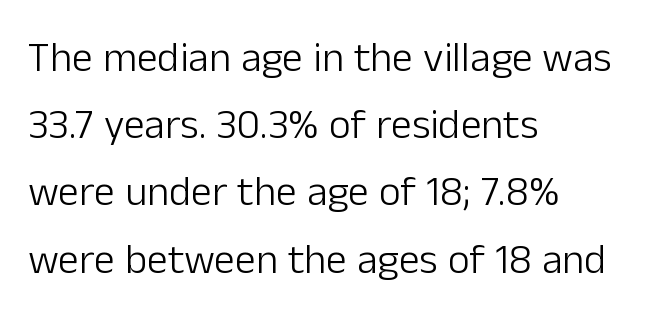
Look at the bottom of the vertical strokes: they stop flat, with no serifs. Heft: none added — not bold. Vertically, the passage feels balanced, rows spaced as you'd expect. Descender tails drop into unmarked territory.
